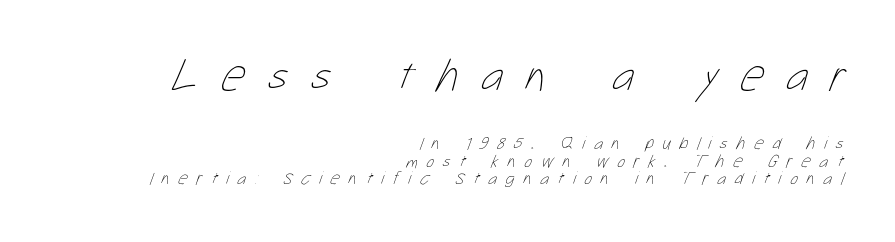
{"bold": "no", "weight": "thin", "width": "condensed", "stroke_contrast": "low", "x_height": "medium", "monospaced": "no", "underline": "no", "align": "right", "line_spacing": "tight", "line_spacing_ratio": 0.97, "letter_spacing": "wide", "letter_spacing_em": 0.49, "larger_block": "first", "size_ratio": 2.56, "glyph_px": 46}
